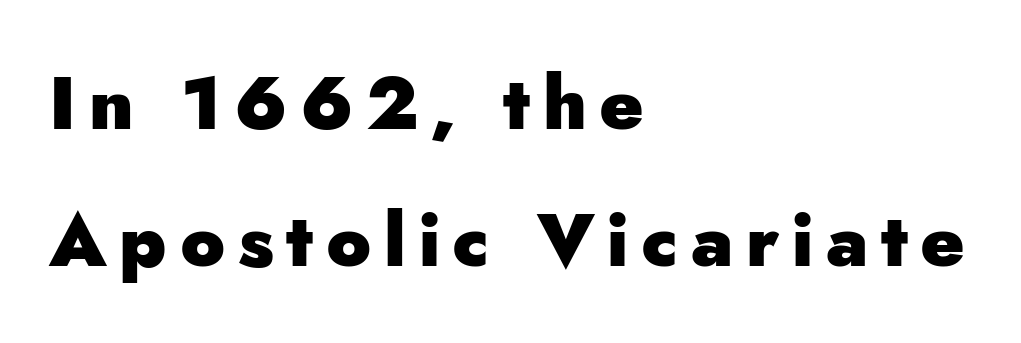
Typeset ragged right — the left edge is the straight one. Character widths vary here, with narrow letters taking less room than wide ones. Rendered with straight, roman letterforms. The typesetting leans heavy: a genuine bold. Observe the absence of serifs on each vertical stroke in this sample. Decoration check: the copy has no underline.
